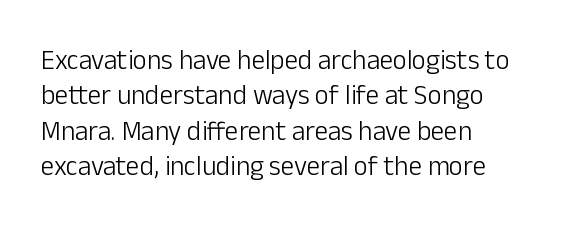
{"italic": "no", "bold": "no", "underline": "no", "align": "left", "line_spacing": "normal", "line_spacing_ratio": 1.31, "letter_spacing": "normal", "letter_spacing_em": 0.0, "glyph_px": 27}
